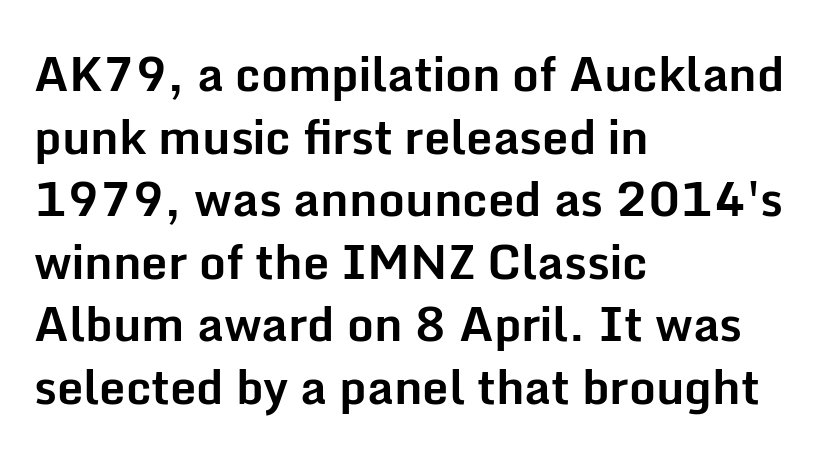
The image shows 47 px bold sans-serif type, upright; set left-aligned, normal line spacing (1.33x), normal letter spacing, not underlined; low stroke contrast and a medium x-height.
